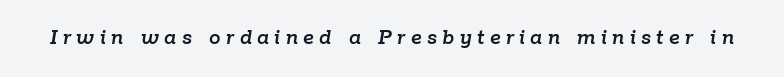
What stands out about the letter spacing? Its width — letters are far apart. This sample uses an oblique cut, with every glyph tilted off the vertical. Any mark beneath the type? The region is blank.
